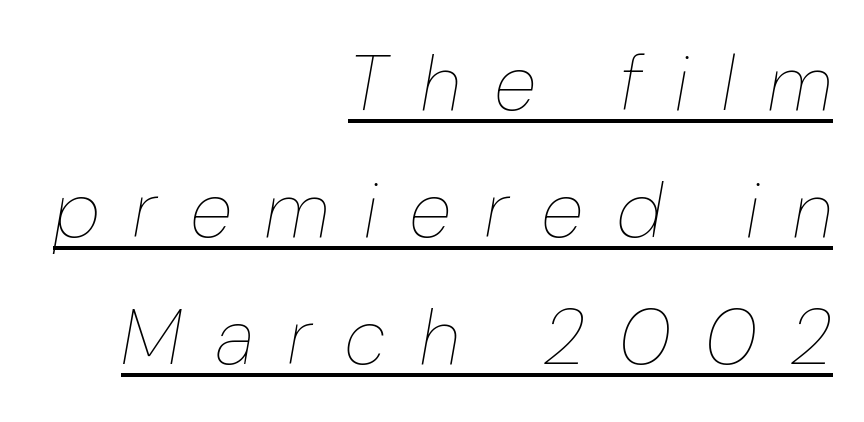
The image shows 78 px thin, condensed type, italic (leaning right); set right-aligned, normal line spacing (1.63x), unusually wide letter spacing (+0.44 em), underlined; low stroke contrast and a medium x-height.
